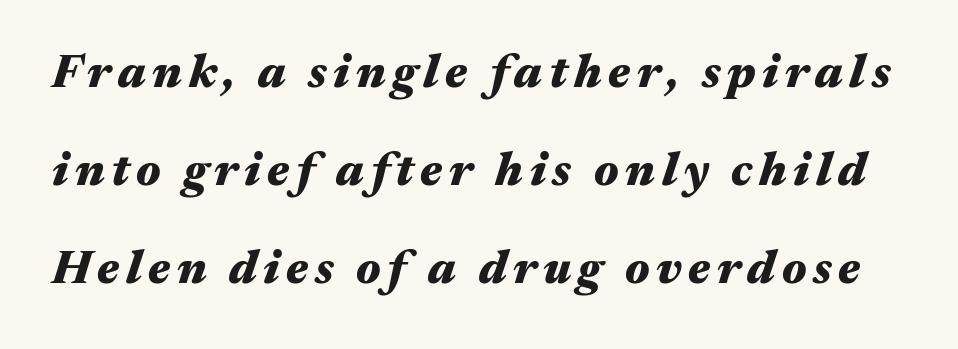
A typesetter would call this proportional, since set widths differ per character. Has an underline been added? It has not. It's the slanting kind of type. Weight check: bold — yes, fully. Is there much room between lines? Yes — plenty of vertical air separates them.
